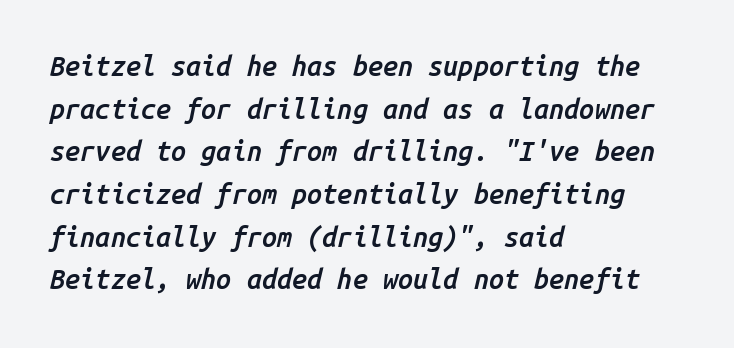
The image shows 27 px text type, italic (leaning right); set left-aligned, normal line spacing (1.58x), normal letter spacing, not underlined.
